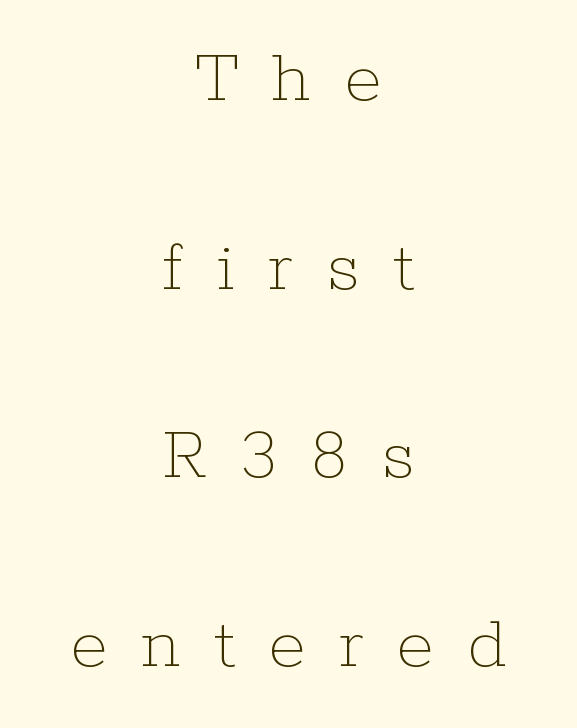
Q: Is the text bold? A: No.
Q: Is the text italic (slanted)? A: No, it is upright.
Q: Is the text underlined? A: No.
Q: How is the paragraph aligned? A: Centered.
Q: Is the spacing between letters normal or unusually wide? A: Unusually wide.
Q: Is the spacing between lines tight, normal or loose? A: Loose.
Q: Width (condensed, normal, or wide)? A: Normal.
Q: Stroke contrast? A: Low.
Q: x-height? A: Medium.
Q: Monospaced? A: No.
